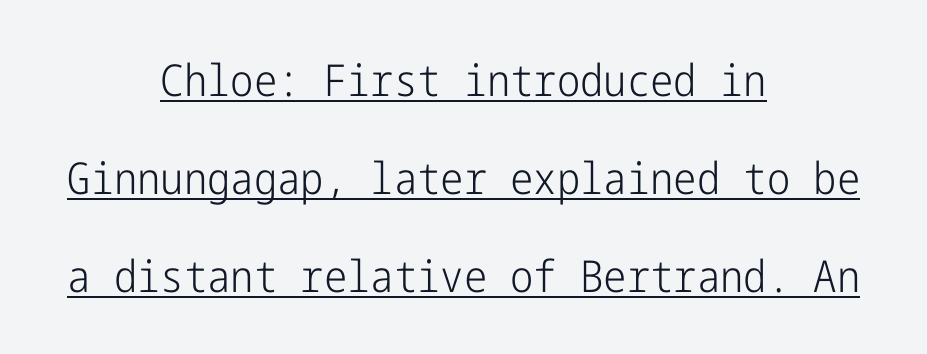
Classification — sans serif. Horizontal alignment here is central, giving a formal, balanced look. The vertical gap from one line to the next is large. The gaps between neighbouring characters are ordinary and unremarkable. Caption: lettering with a line underneath.
